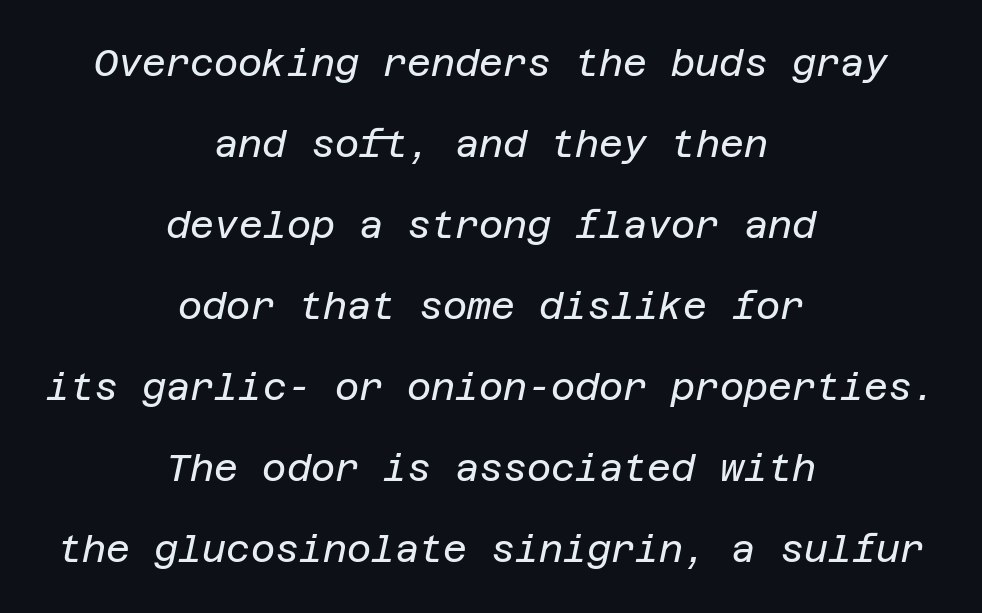
{"italic": "yes", "lean": "right", "slant_degrees": 12, "bold": "no", "weight": "regular", "width": "normal", "stroke_contrast": "low", "x_height": "large", "underline": "no", "align": "center", "line_spacing": "loose", "line_spacing_ratio": 2.19, "letter_spacing": "normal", "letter_spacing_em": 0.0, "glyph_px": 37}
